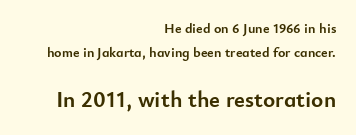
{"italic": "no", "bold": "yes", "underline": "no", "align": "right", "line_spacing_ratio": 1.71, "letter_spacing": "normal", "letter_spacing_em": 0.0, "larger_block": "second", "size_ratio": 1.64, "glyph_px": 23}
